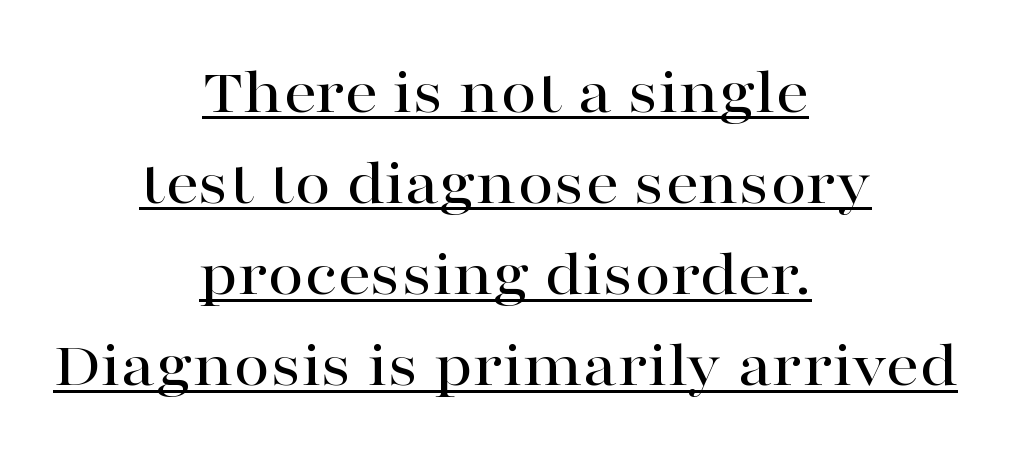
This sample is center-justified, so both line endings float freely. No italicization has been applied; the sample stays upright. The type is set solid horizontally, with unmodified tracking. Varying glyph widths throughout — classic text-font behaviour. Compared with typical paragraphs, the rows here are spaced about the same.
